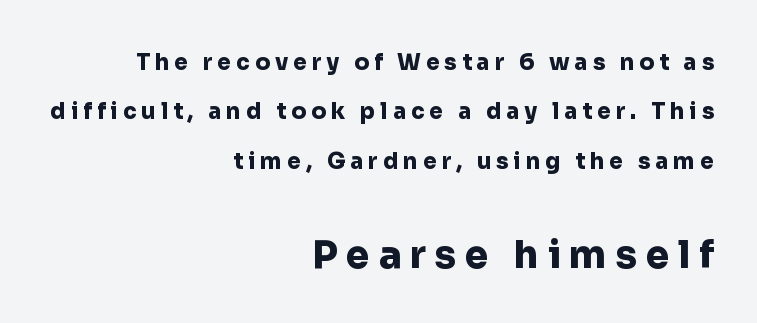
These lines are rendered in a variable-pitch font. On the weight axis this lands at bold, roughly 700. These lines are set flush right with a ragged left edge. The space directly below the letters is spotless.
